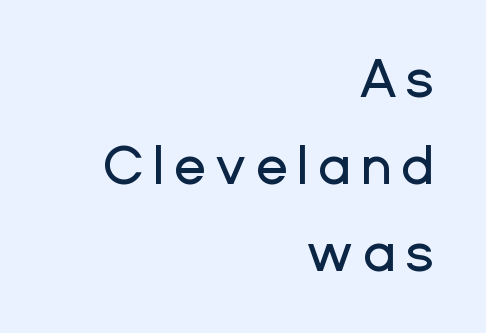
The image shows 53 px sans-serif type, upright; set right-aligned, normal line spacing (1.64x), not underlined; low stroke contrast and a medium x-height.
